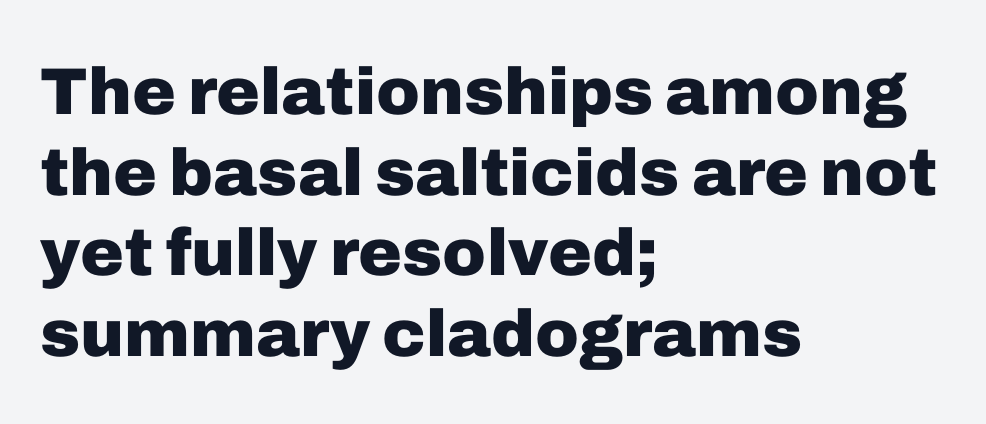
The image shows 66 px heavy sans-serif type, upright; set left-aligned, line spacing 1.22x, normal letter spacing, not underlined; low stroke contrast and a medium x-height.
